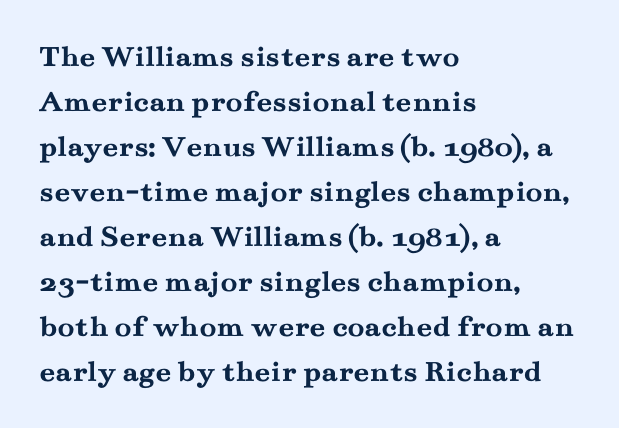
The image shows 31 px semibold, wide serif type, upright; set left-aligned, normal line spacing (1.45x), normal letter spacing, not underlined; medium stroke contrast and a small x-height.
